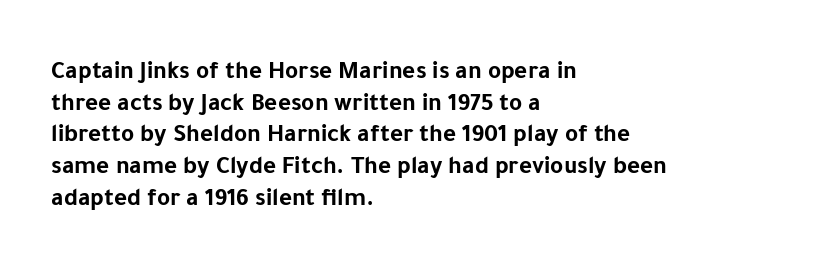
Q: Is the text bold? A: Yes.
Q: Is the text italic (slanted)? A: No, it is upright.
Q: Is the text underlined? A: No.
Q: How is the paragraph aligned? A: Left-aligned.
Q: Is the spacing between letters normal or unusually wide? A: Normal.
Q: Is the spacing between lines tight, normal or loose? A: Normal.
